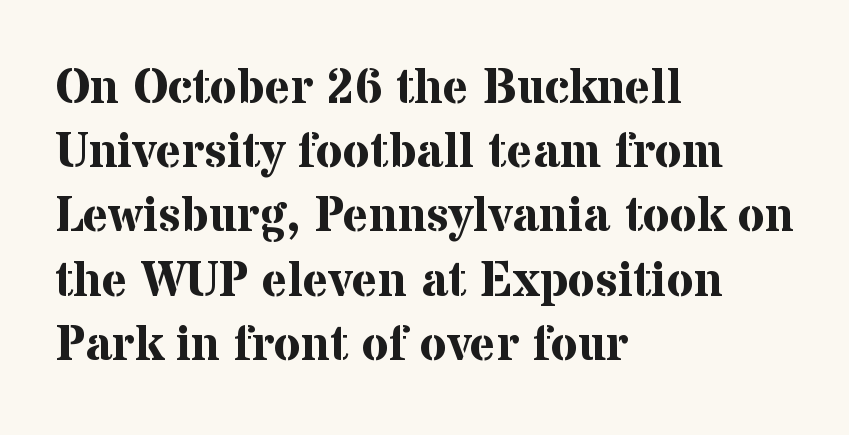
Notice how the passage keeps a crisp vertical edge on the left only. The string is rendered with underlining switched off. Typographically, this falls in the serif category. This is the regular roman posture of the typeface.
